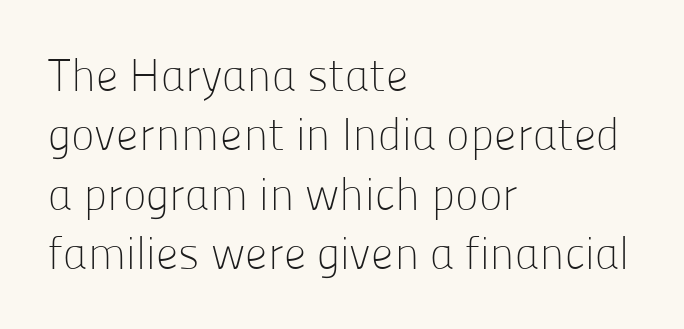
{"serif": "no", "italic": "no", "bold": "no", "weight": "light", "width": "normal", "stroke_contrast": "low", "x_height": "medium", "monospaced": "no", "underline": "no", "align": "left", "line_spacing": "normal", "line_spacing_ratio": 1.32, "letter_spacing": "normal", "letter_spacing_em": 0.0, "glyph_px": 45}
